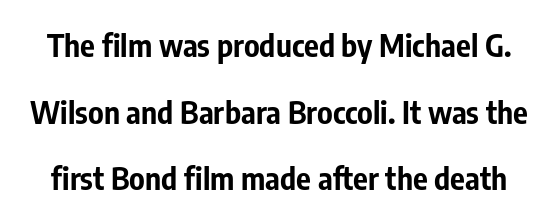
The image shows 31 px bold, condensed sans-serif type, upright; set loose line spacing (2.15x), normal letter spacing, not underlined; low stroke contrast and a medium x-height.
